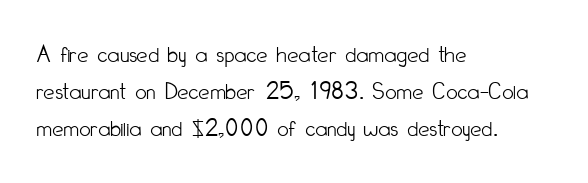
A typesetter would call this leading conventional body-copy spacing. Descender tails drop into unmarked territory. Visually the block forms a straight wall on the left and a jagged coastline on the right. Do the letters lean? They stand straight.
